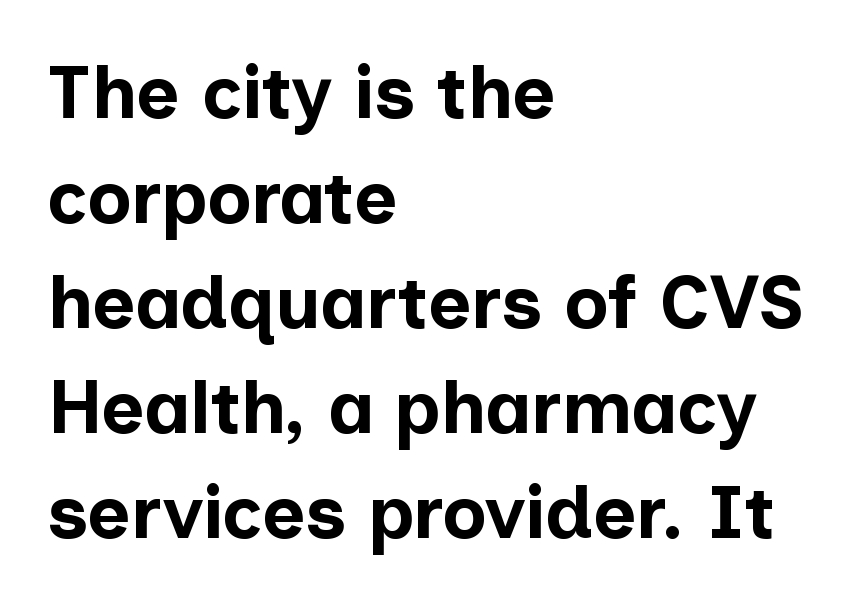
When letters stand straight like this, we call the style roman or upright. On the weight axis this lands at bold, roughly 700. The rendering keeps characters at their native spacing. Here the designer chose a conventional face with non-uniform glyph widths.
